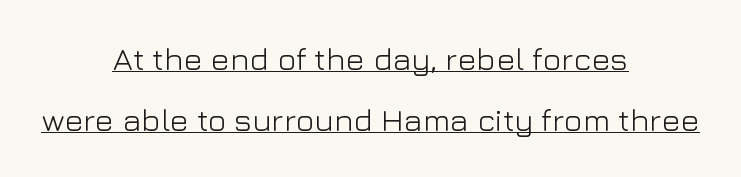
Q: Is the text bold? A: No.
Q: Is the text italic (slanted)? A: No, it is upright.
Q: Is the typeface a serif or a sans-serif typeface? A: Sans-serif.
Q: Is the text underlined? A: Yes.
Q: How is the paragraph aligned? A: Centered.
Q: Is the spacing between letters normal or unusually wide? A: Normal.
Q: Is the spacing between lines tight, normal or loose? A: Loose.
Q: Width (condensed, normal, or wide)? A: Normal.
Q: Stroke contrast? A: Low.
Q: x-height? A: Medium.
Q: Monospaced? A: No.
